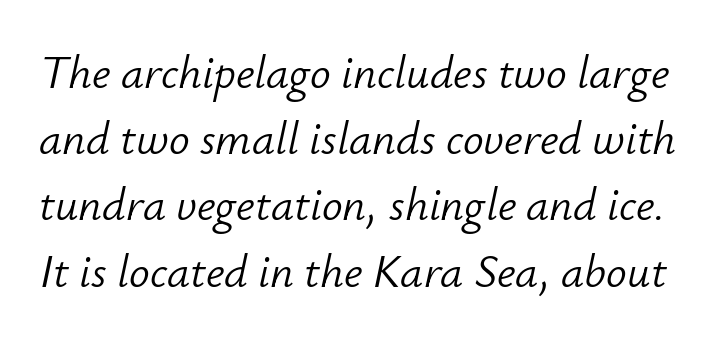
{"italic": "yes", "lean": "right", "slant_degrees": 12, "bold": "no", "weight": "light", "width": "normal", "stroke_contrast": "low", "x_height": "small", "monospaced": "no", "underline": "no", "line_spacing": "normal", "line_spacing_ratio": 1.44, "letter_spacing": "normal", "letter_spacing_em": 0.0, "glyph_px": 46}
